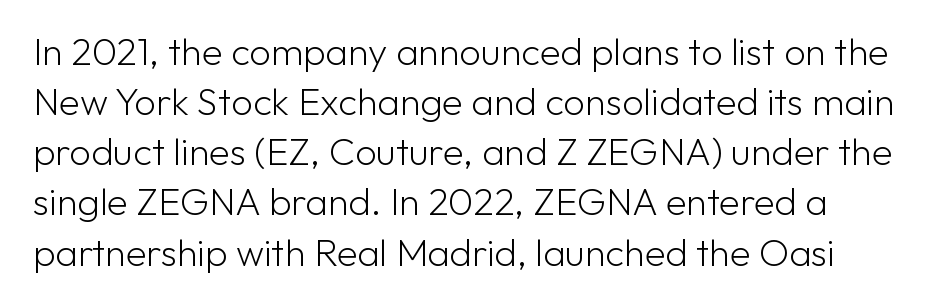
The characters display no serif detailing; their extremities are plain. Looks like regular typesetting: each glyph gets only the width it needs. Has an underline been added? It has not. The characters are drawn with everyday or finer stroke widths. Successive baselines arrive at the customary interval.
